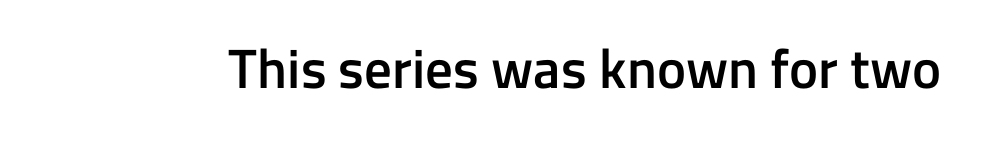
Q: Is the text bold? A: Semi-bold.
Q: Is the text italic (slanted)? A: No, it is upright.
Q: Is the typeface a serif or a sans-serif typeface? A: Sans-serif.
Q: Is the text underlined? A: No.
Q: Is the spacing between letters normal or unusually wide? A: Normal.
Q: Width (condensed, normal, or wide)? A: Normal.
Q: Stroke contrast? A: Low.
Q: x-height? A: Medium.
Q: Monospaced? A: No.
